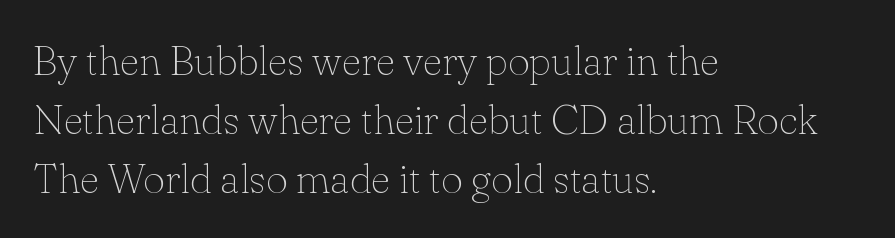
The image shows 42 px thin serif type, upright; set left-aligned, normal line spacing (1.41x), normal letter spacing, not underlined; low stroke contrast and a small x-height.
